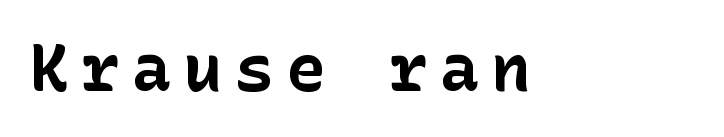
Q: Is the text bold? A: Yes.
Q: Is the text italic (slanted)? A: No, it is upright.
Q: Is the typeface a serif or a sans-serif typeface? A: Sans-serif.
Q: Is the text underlined? A: No.
Q: Width (condensed, normal, or wide)? A: Normal.
Q: Stroke contrast? A: Low.
Q: x-height? A: Medium.
